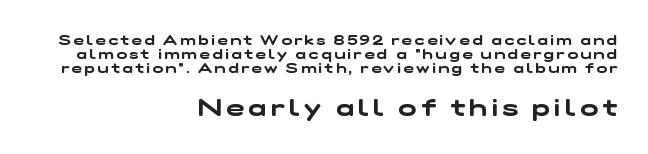
{"underline": "no", "align": "right", "line_spacing": "tight", "line_spacing_ratio": 1.0, "larger_block": "second", "size_ratio": 1.71, "glyph_px": 24}
